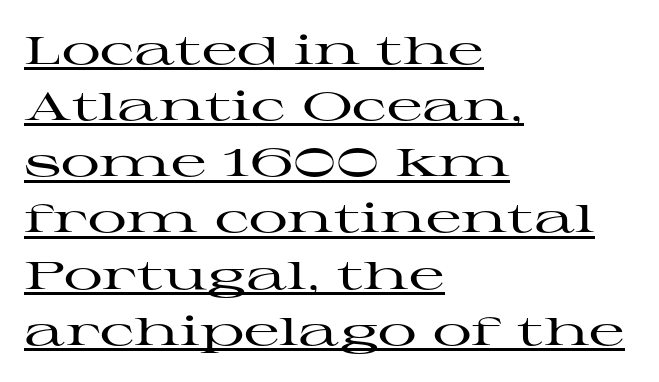
Think of a printed novel: that variable character pitch is what you see here. Are there feet on the stems? There are — it's a serif. The passage shown is underscored from start to finish. Students, observe: this is what conventionally led text looks like. Quick note: not italic, upright.
